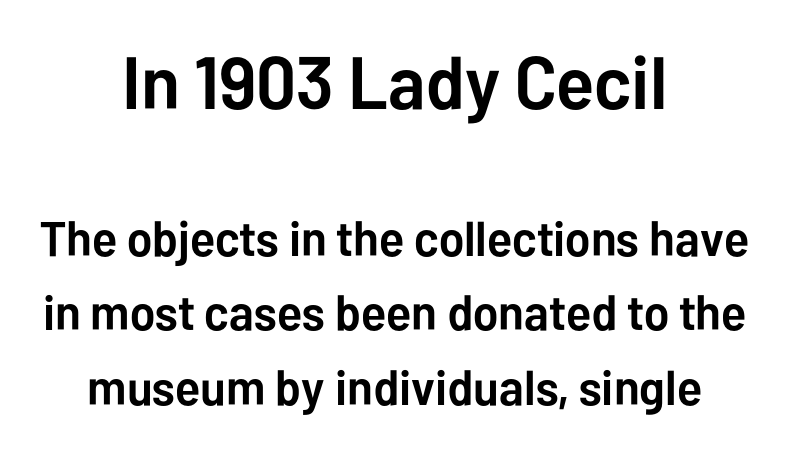
{"serif": "no", "italic": "no", "bold": "yes", "weight": "semibold", "width": "normal", "stroke_contrast": "low", "x_height": "medium", "monospaced": "no", "underline": "no", "align": "center", "line_spacing": "normal", "line_spacing_ratio": 1.52, "letter_spacing": "normal", "letter_spacing_em": 0.0, "larger_block": "first", "size_ratio": 1.51, "glyph_px": 74}
